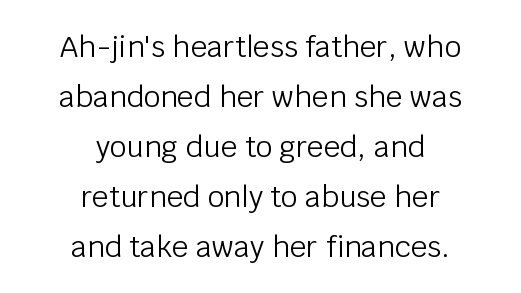
The image shows 29 px light sans-serif type, upright; set centered, line spacing 1.72x, normal letter spacing, not underlined; low stroke contrast and a large x-height.
